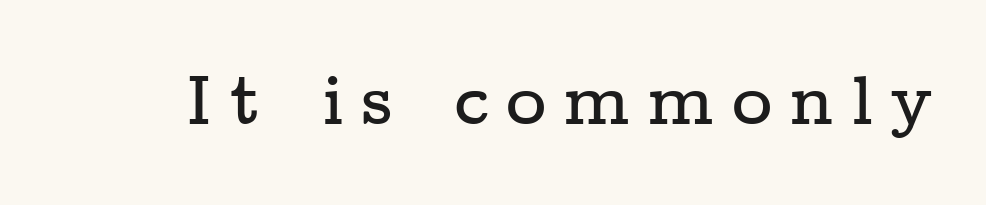
The image shows 70 px wide serif type, upright; set unusually wide letter spacing (+0.24 em), not underlined; low stroke contrast and a medium x-height.
